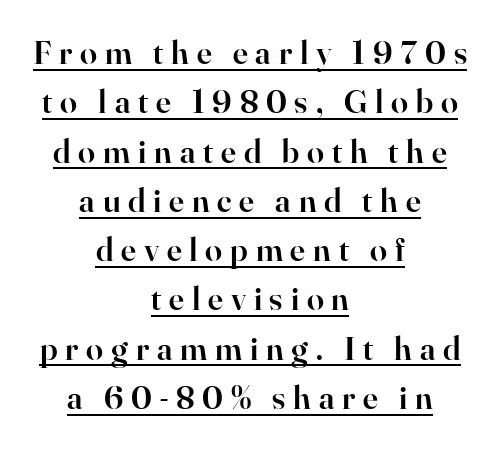
Q: Is the text bold? A: Semi-bold.
Q: Is the text italic (slanted)? A: No, it is upright.
Q: Is the typeface a serif or a sans-serif typeface? A: Serif.
Q: Is the text underlined? A: Yes.
Q: How is the paragraph aligned? A: Centered.
Q: Is the spacing between letters normal or unusually wide? A: Unusually wide.
Q: Is the spacing between lines tight, normal or loose? A: Normal.
Q: Width (condensed, normal, or wide)? A: Normal.
Q: Stroke contrast? A: High.
Q: x-height? A: Small.
Q: Monospaced? A: No.
